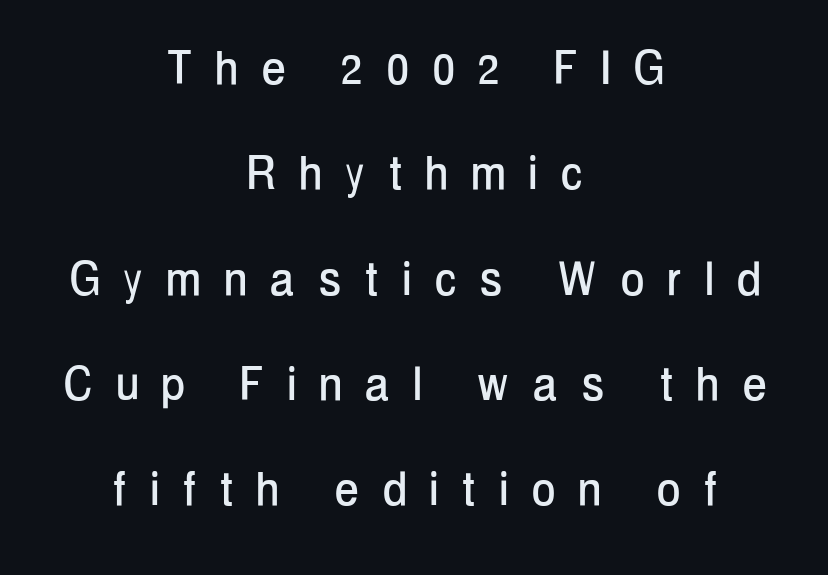
Is this a fixed-width face? No — the glyphs have proportional, varying widths. These lines are composed in type without serifs. Notice how the stems are strictly vertical — no italics here. Nobody drew a line under any word here.
